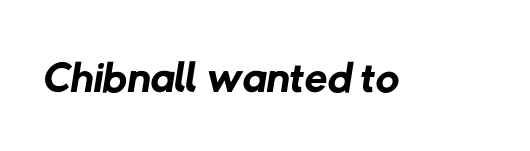
{"serif": "no", "bold": "no", "weight": "regular", "width": "normal", "stroke_contrast": "low", "x_height": "medium", "monospaced": "no", "underline": "no", "letter_spacing": "normal", "letter_spacing_em": 0.0, "glyph_px": 66}
